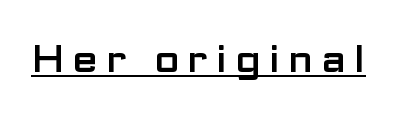
The image shows 37 px wide sans-serif type, upright; set unusually wide letter spacing (+0.21 em), underlined; low stroke contrast and a medium x-height.
